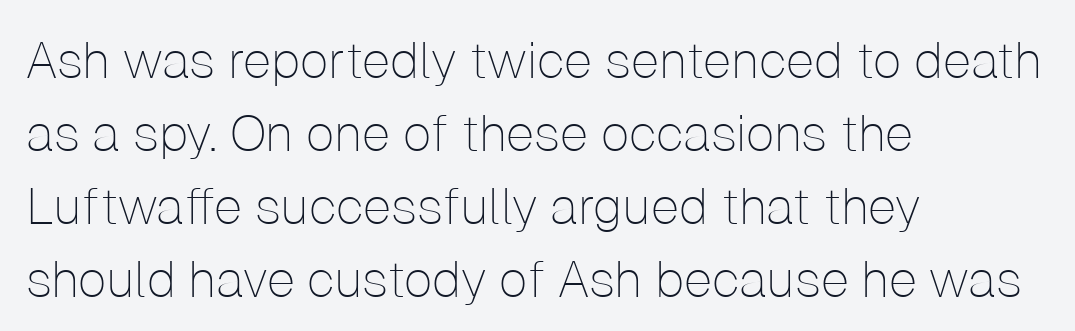
The image shows 51 px thin sans-serif type, upright; set left-aligned, normal line spacing (1.43x), normal letter spacing, not underlined; low stroke contrast and a medium x-height.
